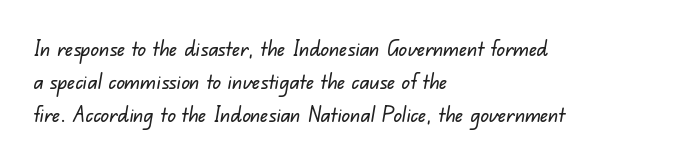
The image shows 21 px text type; set left-aligned, normal line spacing (1.57x), normal letter spacing, not underlined.
